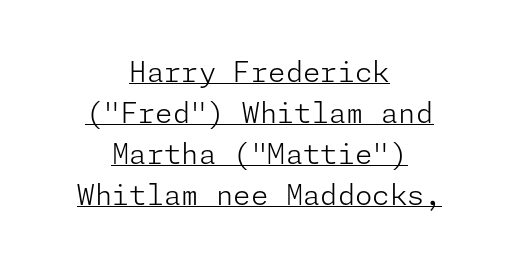
The image shows 28 px light sans-serif type, upright; set centered, normal line spacing (1.46x), normal letter spacing, underlined; low stroke contrast and a medium x-height.
